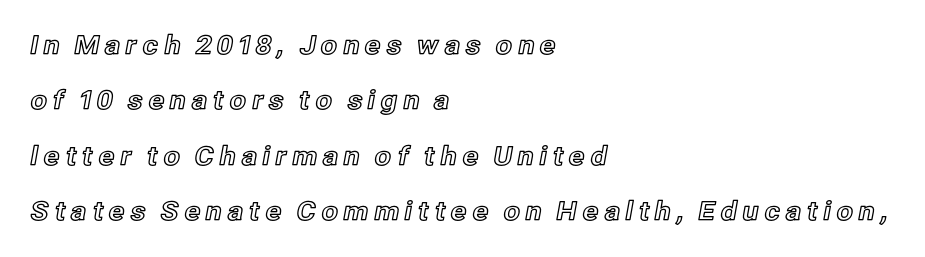
The image shows 26 px text type; set left-aligned, loose line spacing (2.13x), not underlined.
